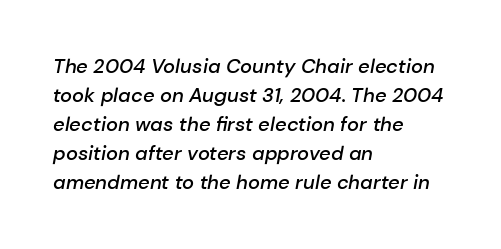
Q: Is the text bold? A: Semi-bold.
Q: Is the text italic (slanted)? A: Yes, it leans right by about 10 degrees.
Q: Is the text underlined? A: No.
Q: How is the paragraph aligned? A: Left-aligned.
Q: Is the spacing between letters normal or unusually wide? A: Normal.
Q: Is the spacing between lines tight, normal or loose? A: Normal.
